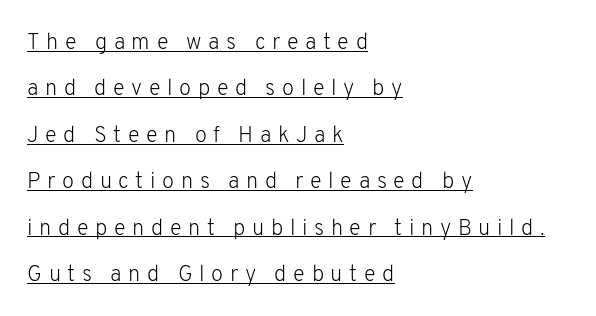
The image shows 22 px text type, upright; set left-aligned, loose line spacing (2.11x), unusually wide letter spacing (+0.3 em), underlined.
